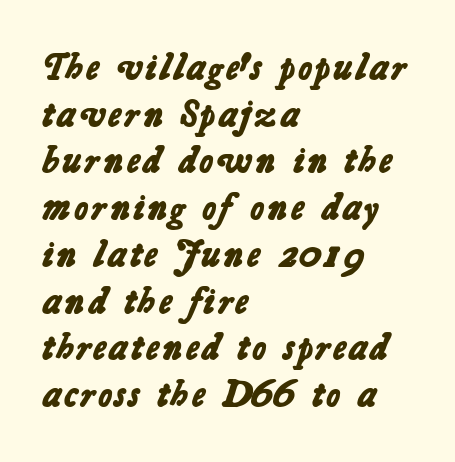
Compared with an ordinary text face, these strokes are far heavier — a full bold. Observe the ordinary spacing: letters are neighbours, not strangers. The typesetter chose a ragged-right arrangement here. The rendering uses natural spacing where letterforms have individual widths.
